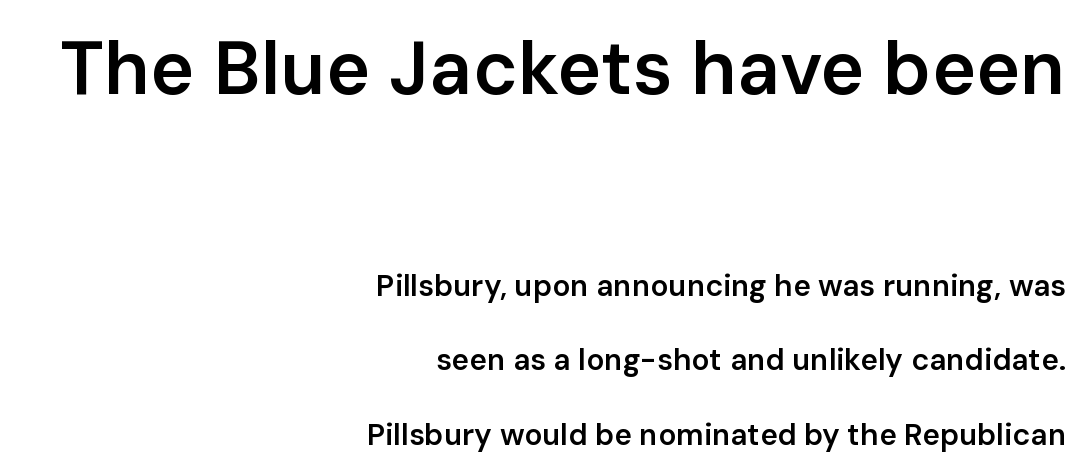
{"serif": "no", "italic": "no", "bold": "semi", "weight": "semibold", "width": "normal", "stroke_contrast": "low", "x_height": "medium", "monospaced": "no", "underline": "no", "align": "right", "line_spacing": "loose", "line_spacing_ratio": 2.49, "letter_spacing": "normal", "letter_spacing_em": 0.0, "larger_block": "first", "size_ratio": 2.5, "glyph_px": 75}
